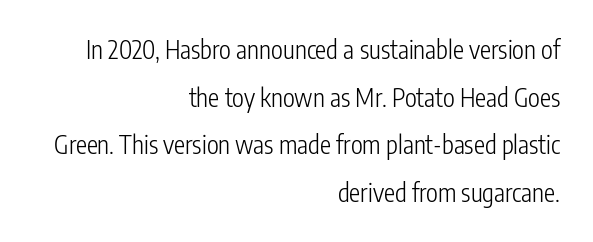
{"italic": "no", "bold": "no", "underline": "no", "align": "right", "line_spacing": "loose", "line_spacing_ratio": 1.91, "letter_spacing": "normal", "letter_spacing_em": 0.0, "glyph_px": 25}
